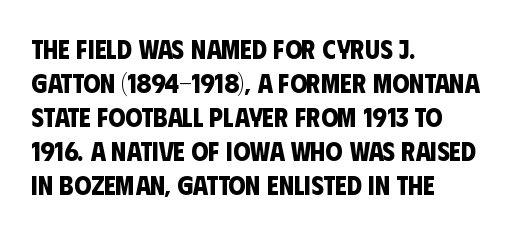
{"bold": "yes", "underline": "no", "align": "left", "line_spacing": "normal", "line_spacing_ratio": 1.26, "letter_spacing": "normal", "letter_spacing_em": 0.0, "glyph_px": 27}
